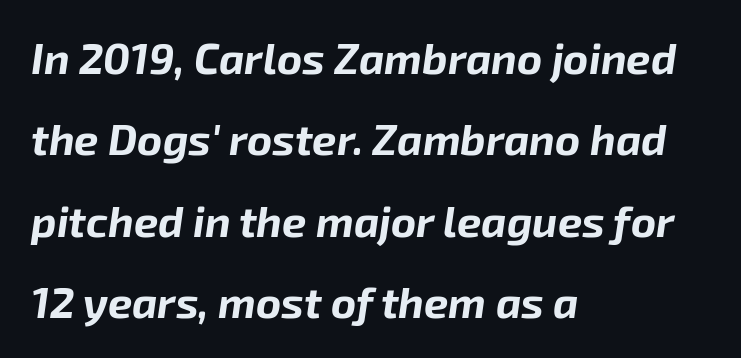
Q: Is the text bold? A: Yes.
Q: Is the text italic (slanted)? A: Yes, it leans right by about 8 degrees.
Q: Is the text underlined? A: No.
Q: How is the paragraph aligned? A: Left-aligned.
Q: Is the spacing between letters normal or unusually wide? A: Normal.
Q: Width (condensed, normal, or wide)? A: Normal.
Q: Stroke contrast? A: Low.
Q: x-height? A: Medium.
Q: Monospaced? A: No.
